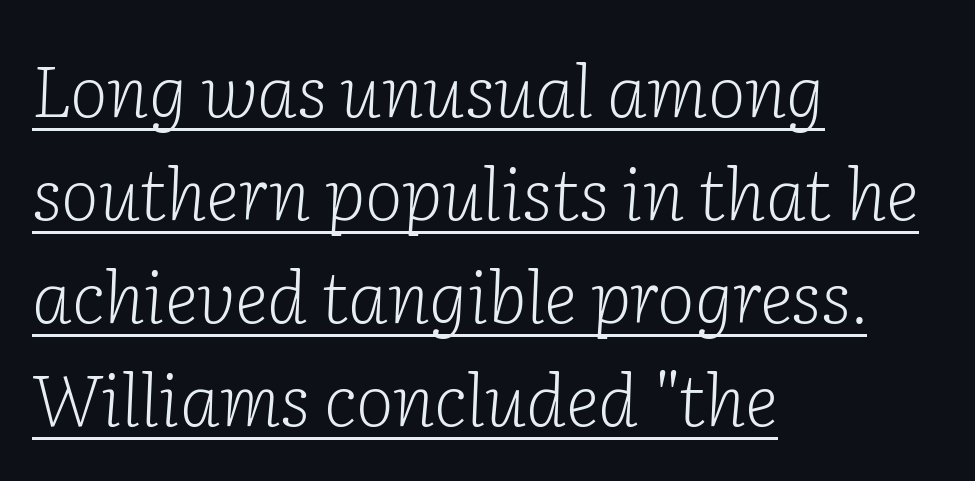
Q: Is the text bold? A: No.
Q: Is the text italic (slanted)? A: Yes, it leans right by about 2 degrees.
Q: Is the typeface a serif or a sans-serif typeface? A: Serif.
Q: Is the text underlined? A: Yes.
Q: How is the paragraph aligned? A: Left-aligned.
Q: Is the spacing between letters normal or unusually wide? A: Normal.
Q: Is the spacing between lines tight, normal or loose? A: Normal.
Q: Width (condensed, normal, or wide)? A: Normal.
Q: Stroke contrast? A: Low.
Q: x-height? A: Medium.
Q: Monospaced? A: No.
